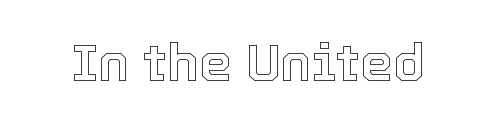
This rendering leaves character spacing at its baseline value. Unlike italic type, these characters show no tilt at all. The space directly below the letters is spotless. Here the designer chose a conventional face with non-uniform glyph widths.
